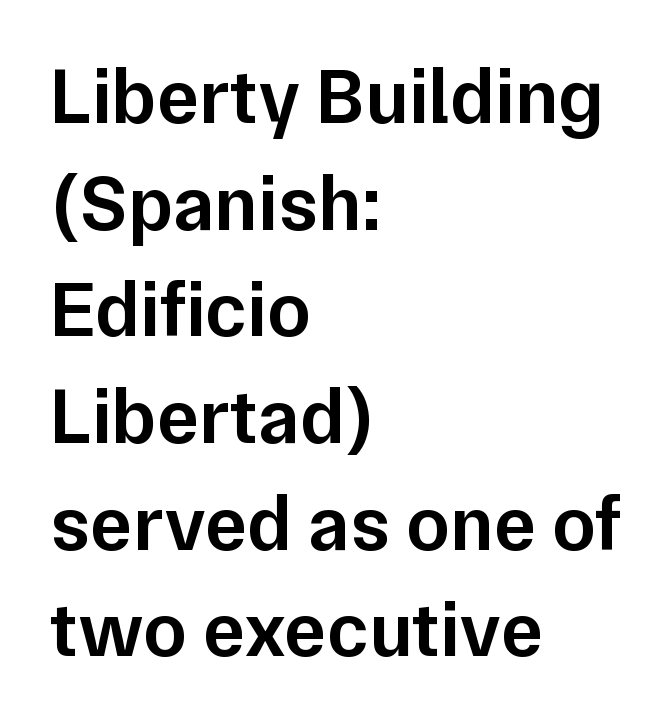
{"serif": "no", "italic": "no", "bold": "semi", "weight": "semibold", "width": "normal", "stroke_contrast": "low", "x_height": "medium", "monospaced": "no", "underline": "no", "align": "left", "line_spacing": "normal", "line_spacing_ratio": 1.35, "letter_spacing": "normal", "letter_spacing_em": 0.0, "glyph_px": 79}
